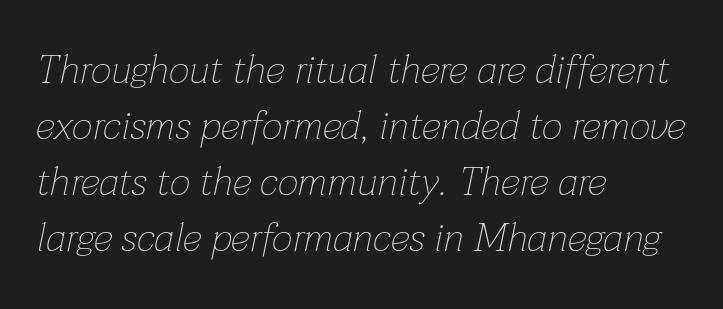
The image shows 40 px thin type, italic (leaning right); set left-aligned, normal line spacing (1.4x), normal letter spacing, not underlined; low stroke contrast and a medium x-height.
